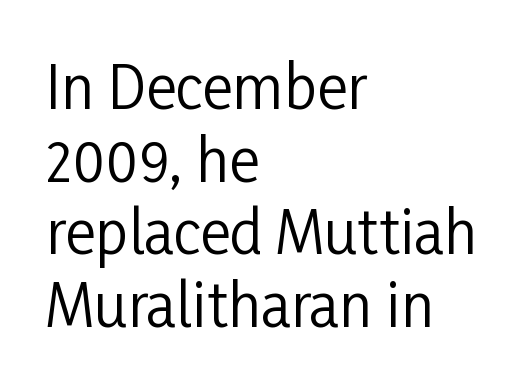
The image shows 59 px regular-weight, condensed sans-serif type, upright; set left-aligned, line spacing 1.23x, normal letter spacing, not underlined; low stroke contrast and a medium x-height.
